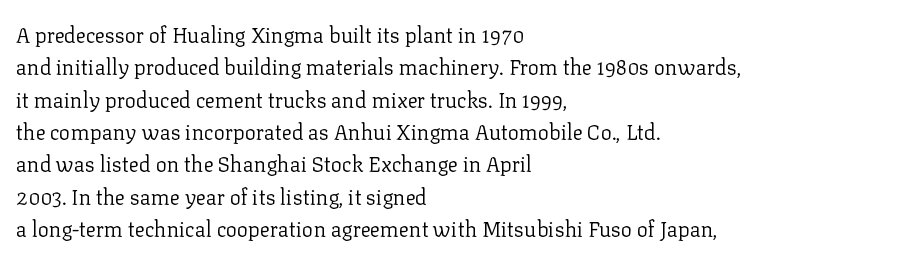
Words float on clear page, feet unadorned. Letters have the restrained weight of plain body copy at most. Horizontal alignment here is leftward, the default for most running prose. Whoever set this chose a conventional vertical rhythm. This sample uses an upright cut, with every glyph sitting square on the baseline.
